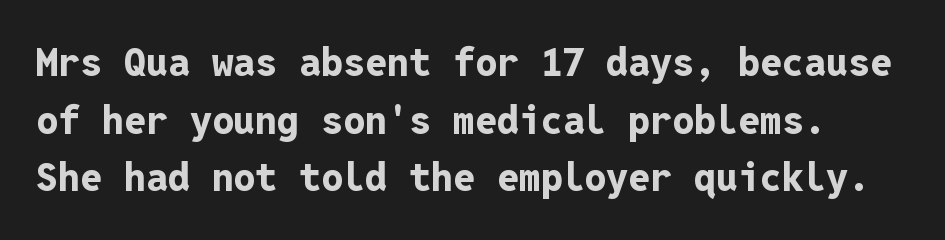
Q: Is the text bold? A: Yes.
Q: Is the text italic (slanted)? A: No, it is upright.
Q: Is the typeface a serif or a sans-serif typeface? A: Sans-serif.
Q: Is the text underlined? A: No.
Q: Is the spacing between letters normal or unusually wide? A: Normal.
Q: Is the spacing between lines tight, normal or loose? A: Normal.
Q: Width (condensed, normal, or wide)? A: Normal.
Q: Stroke contrast? A: Low.
Q: x-height? A: Medium.
Q: Monospaced? A: Yes.
